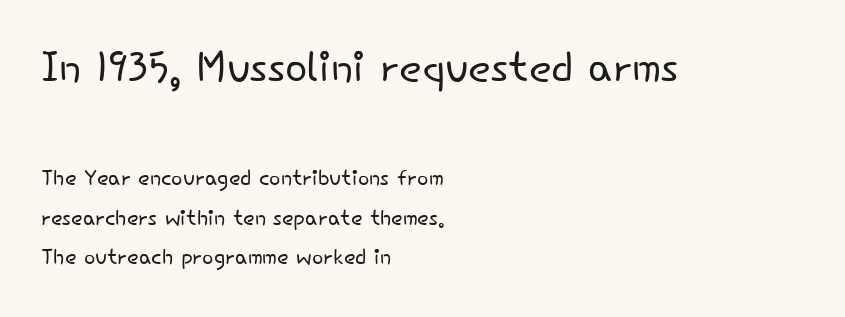
Q: Is the text bold? A: No.
Q: Is the text italic (slanted)? A: No, it is upright.
Q: Is the typeface a serif or a sans-serif typeface? A: Sans-serif.
Q: Is the text underlined? A: No.
Q: How is the paragraph aligned? A: Left-aligned.
Q: Is the spacing between letters normal or unusually wide? A: Normal.
Q: Is the spacing between lines tight, normal or loose? A: Normal.
Q: Which block of text is set in a larger size, the first (top) or the second (bottom)? A: The first (top) one.
Q: Width (condensed, normal, or wide)? A: Normal.
Q: Stroke contrast? A: Low.
Q: x-height? A: Small.
Q: Monospaced? A: No.
